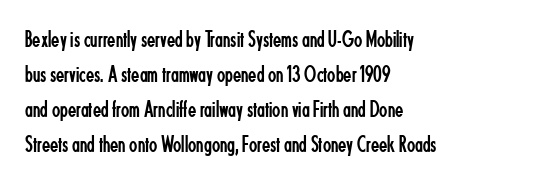
{"italic": "no", "bold": "no", "underline": "no", "align": "left", "line_spacing": "normal", "line_spacing_ratio": 1.46, "letter_spacing": "normal", "letter_spacing_em": 0.0, "glyph_px": 24}
